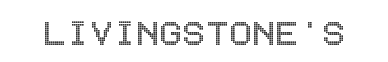
Descenders are the only things crossing below the line. The horizontal fit of the characters is conventional and even. The font's upright variant was chosen for this text.
